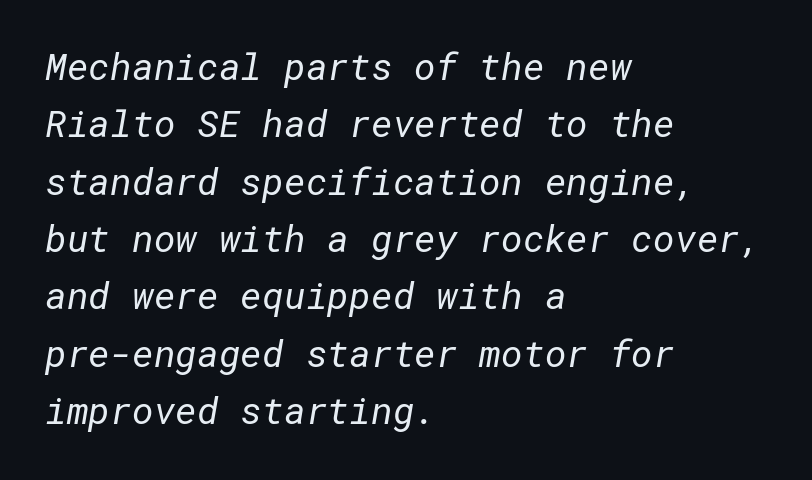
{"serif": "no", "bold": "no", "weight": "regular", "width": "normal", "stroke_contrast": "low", "x_height": "medium", "underline": "no", "align": "left", "line_spacing": "normal", "line_spacing_ratio": 1.55, "letter_spacing": "normal", "letter_spacing_em": 0.0, "glyph_px": 37}
